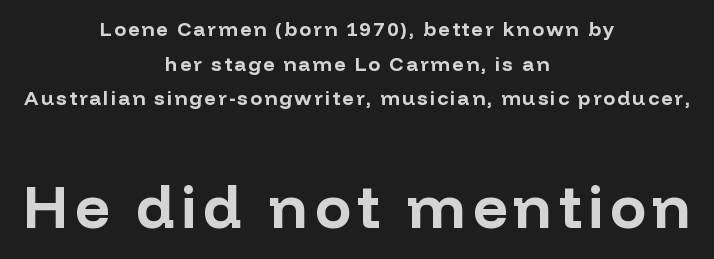
The typeface chosen for these lines omits serifs. Notice how thick the strokes are: this is what a full bold looks like. Bigger letters appear in the bottom chunk; the top chunk is reduced. Characters remain perfectly vertical along every line. Neither beginnings nor endings align; midpoints do.
